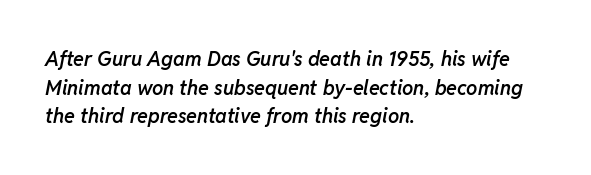
Q: Is the text bold? A: Semi-bold.
Q: Is the text italic (slanted)? A: Yes, it leans right by about 11 degrees.
Q: Is the text underlined? A: No.
Q: How is the paragraph aligned? A: Left-aligned.
Q: Is the spacing between letters normal or unusually wide? A: Normal.
Q: Is the spacing between lines tight, normal or loose? A: Normal.
